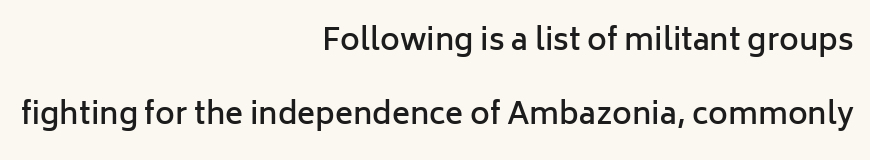
Each letter keeps its own natural width here, so spacing adapts to shape. The gaps between neighbouring characters are ordinary and unremarkable. Line endings align vertically; line beginnings do not. The lettering holds an erect, upright posture throughout.
